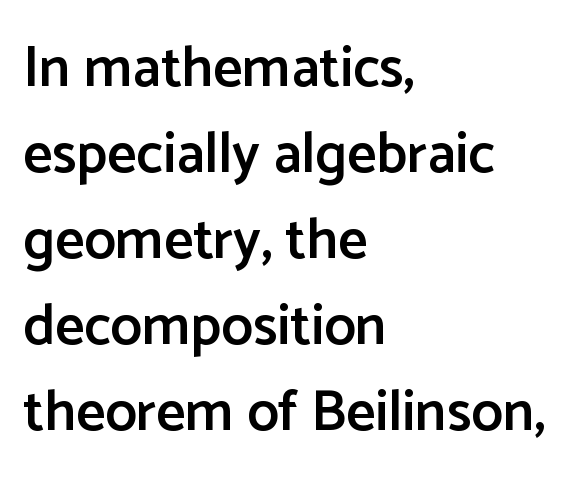
Q: Is the text bold? A: Semi-bold.
Q: Is the text italic (slanted)? A: No, it is upright.
Q: Is the typeface a serif or a sans-serif typeface? A: Sans-serif.
Q: Is the text underlined? A: No.
Q: How is the paragraph aligned? A: Left-aligned.
Q: Is the spacing between letters normal or unusually wide? A: Normal.
Q: Is the spacing between lines tight, normal or loose? A: Normal.
Q: Width (condensed, normal, or wide)? A: Normal.
Q: Stroke contrast? A: Low.
Q: x-height? A: Medium.
Q: Monospaced? A: No.
